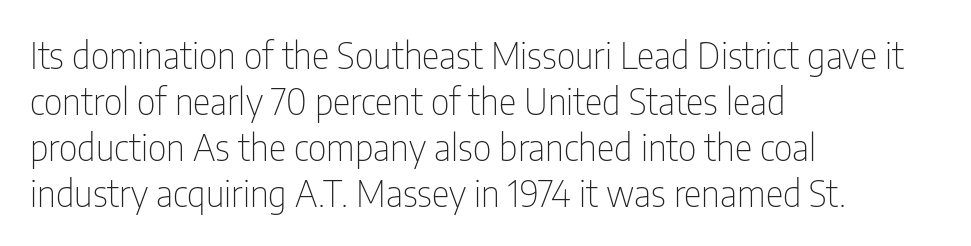
The rendering shows plain stroke endings on the letterforms — a sans-serif design. A typesetter would call this proportional, since set widths differ per character. Is the letter spacing exaggerated? No — it looks like the ordinary default. The letters stand upright; this is a roman face. Compared with a typical body face, this is equally light or lighter still.
